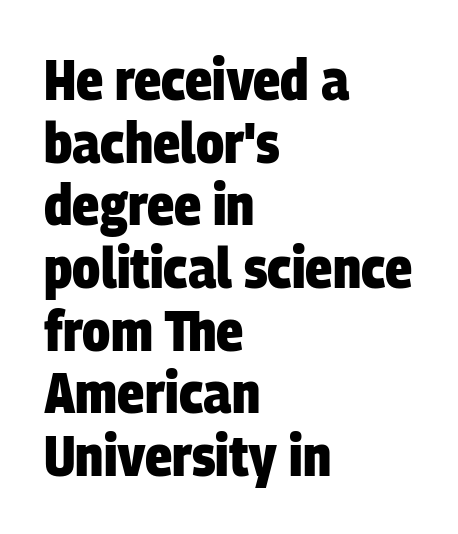
{"serif": "no", "bold": "yes", "weight": "heavy", "width": "condensed", "stroke_contrast": "low", "x_height": "large", "monospaced": "no", "underline": "no", "align": "left", "line_spacing": "tight", "line_spacing_ratio": 1.1, "letter_spacing": "normal", "letter_spacing_em": 0.0, "glyph_px": 57}
